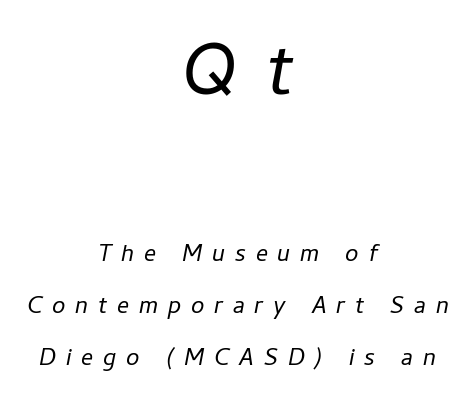
The image shows 73 px regular-weight type, italic (leaning right); set centered, loose line spacing (2.16x), unusually wide letter spacing (+0.41 em), not underlined; the first (top) block is 3.04x larger; low stroke contrast and a medium x-height.
